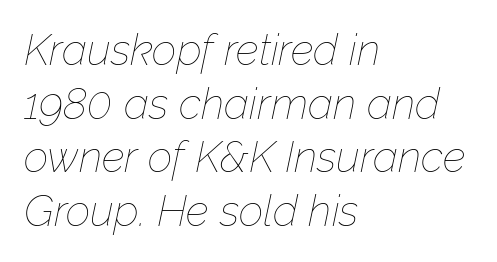
Q: Is the text bold? A: No.
Q: Is the text italic (slanted)? A: Yes, it leans right by about 12 degrees.
Q: Is the text underlined? A: No.
Q: How is the paragraph aligned? A: Left-aligned.
Q: Is the spacing between letters normal or unusually wide? A: Normal.
Q: Is the spacing between lines tight, normal or loose? A: Normal.
Q: Width (condensed, normal, or wide)? A: Normal.
Q: Stroke contrast? A: Low.
Q: x-height? A: Medium.
Q: Monospaced? A: No.
